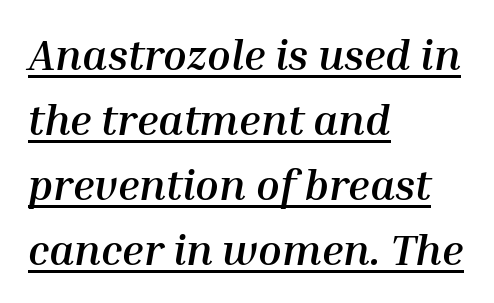
The horizontal fit of the characters is conventional and even. Is the block centered? No — it sits flush against the left margin. These lines sit exactly where default settings would place them. The sample's only ornament is a line tracing under the words.
